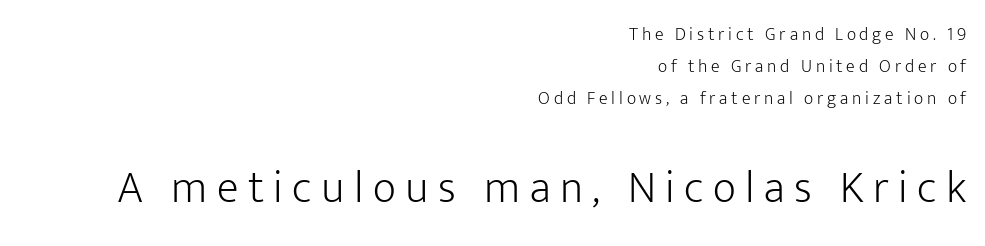
Plain, unruled lines of type. Caption: expanded tracking, letters set apart. Compare the two chunks: the lower has the greater cap height. The letters stand straight up with perfectly vertical stems. The setting favours the right margin, as signatures and pull-quotes sometimes do. Heaviness? Minimal to ordinary, like unemphasized prose.
